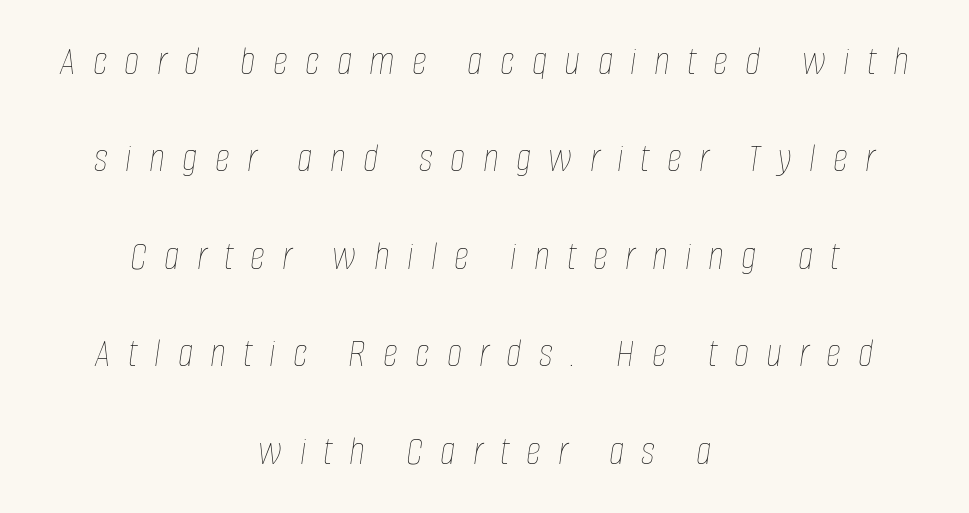
Q: Is the text bold? A: No.
Q: Is the text italic (slanted)? A: Yes, it leans right by about 8 degrees.
Q: Is the text underlined? A: No.
Q: How is the paragraph aligned? A: Centered.
Q: Is the spacing between letters normal or unusually wide? A: Unusually wide.
Q: Is the spacing between lines tight, normal or loose? A: Loose.
Q: Width (condensed, normal, or wide)? A: Condensed.
Q: Stroke contrast? A: Low.
Q: x-height? A: Large.
Q: Monospaced? A: No.
